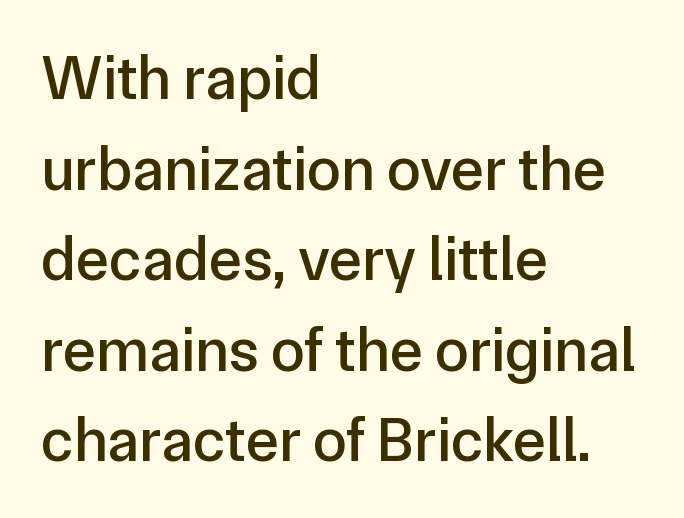
Q: Is the text italic (slanted)? A: No, it is upright.
Q: Is the typeface a serif or a sans-serif typeface? A: Sans-serif.
Q: Is the text underlined? A: No.
Q: How is the paragraph aligned? A: Left-aligned.
Q: Is the spacing between letters normal or unusually wide? A: Normal.
Q: Is the spacing between lines tight, normal or loose? A: Normal.
Q: Width (condensed, normal, or wide)? A: Normal.
Q: Stroke contrast? A: Low.
Q: x-height? A: Medium.
Q: Monospaced? A: No.
